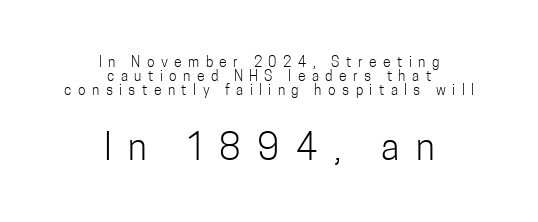
{"serif": "no", "italic": "no", "bold": "no", "weight": "light", "width": "condensed", "stroke_contrast": "low", "x_height": "medium", "monospaced": "no", "underline": "no", "align": "center", "line_spacing": "tight", "line_spacing_ratio": 1.0, "letter_spacing": "wide", "letter_spacing_em": 0.46, "larger_block": "second", "size_ratio": 2.57, "glyph_px": 36}
